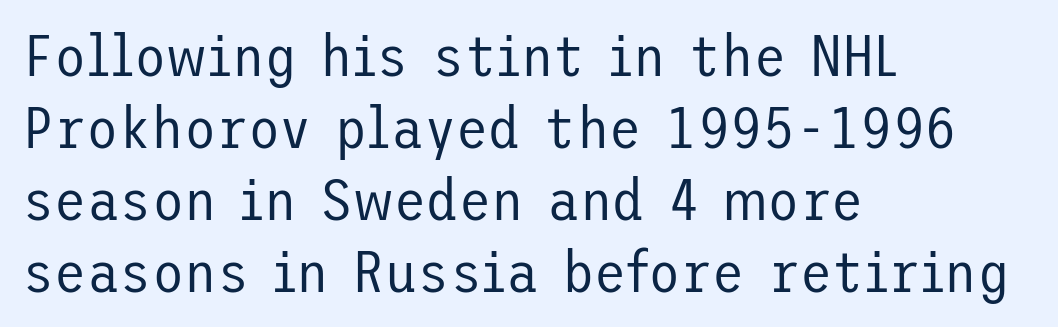
The image shows 59 px regular-weight sans-serif type, upright; set left-aligned, line spacing 1.22x, normal letter spacing, not underlined; low stroke contrast and a medium x-height.
